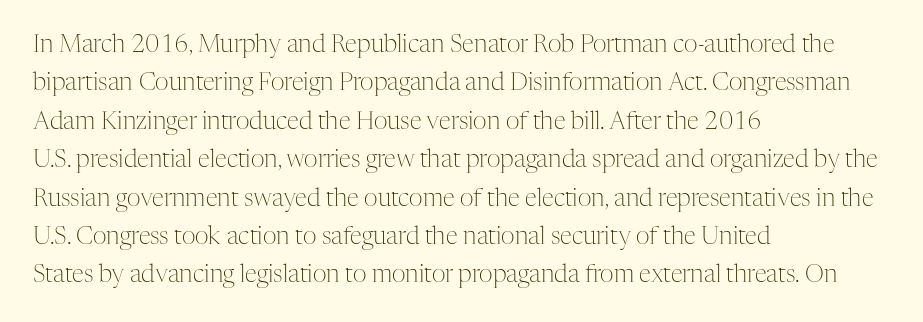
{"italic": "no", "bold": "no", "underline": "no", "align": "left", "line_spacing": "normal", "line_spacing_ratio": 1.6, "letter_spacing": "normal", "letter_spacing_em": 0.0, "glyph_px": 24}
